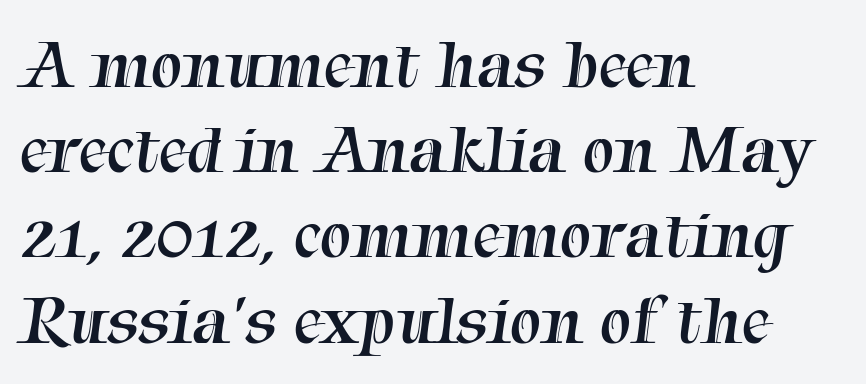
Glance below the letters and you will spot only blank space. Think of a printed novel: that variable character pitch is what you see here. Stroke terminals: seriffed. Is the type heavy? It reads as light-to-regular instead. Where is the straight margin? On the left.
